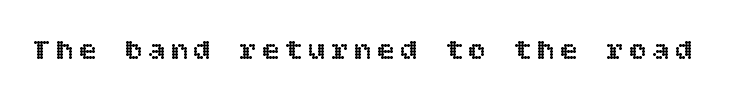
The image shows 29 px text type, upright; set not underlined; a large x-height.
